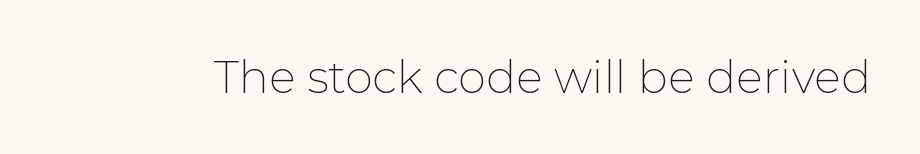
{"serif": "no", "italic": "no", "bold": "no", "weight": "thin", "width": "normal", "stroke_contrast": "low", "x_height": "medium", "monospaced": "no", "underline": "no", "letter_spacing": "normal", "letter_spacing_em": 0.0, "glyph_px": 45}
